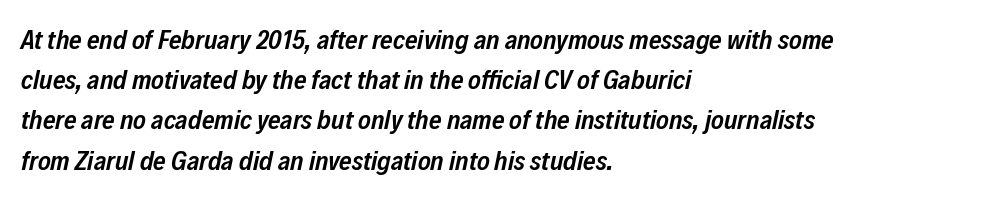
Q: Is the text bold? A: Semi-bold.
Q: Is the text italic (slanted)? A: Yes, it leans right by about 12 degrees.
Q: Is the text underlined? A: No.
Q: How is the paragraph aligned? A: Left-aligned.
Q: Is the spacing between letters normal or unusually wide? A: Normal.
Q: Is the spacing between lines tight, normal or loose? A: Normal.
